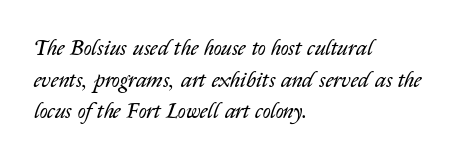
The image shows 22 px text type, italic (leaning right); set left-aligned, normal line spacing (1.44x), normal letter spacing, not underlined.
